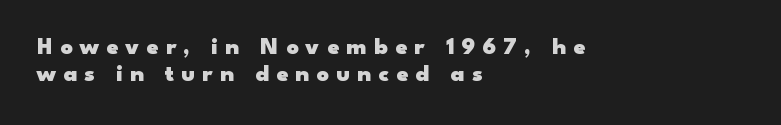
{"italic": "no", "bold": "yes", "underline": "no", "align": "left", "line_spacing": "tight", "line_spacing_ratio": 1.13, "letter_spacing": "wide", "letter_spacing_em": 0.3, "glyph_px": 24}
